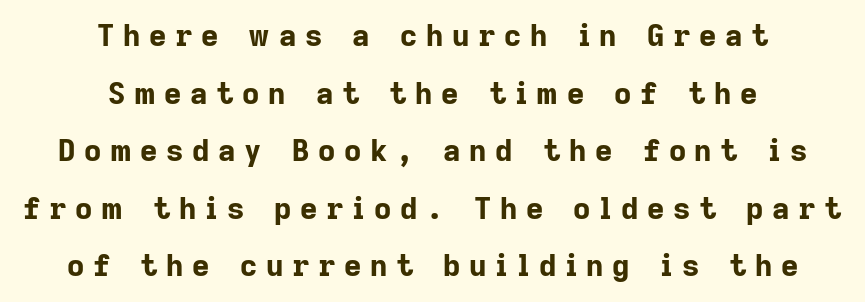
Notice the wide empty band between every row — that's loose leading. The space directly below the letters is spotless. The letters advance in unequal steps, a hallmark of proportional type. Each word looks stretched out because of the extra space between its letters. Alignment: centered. I'd call this a sans setting — the letters go barefoot.
